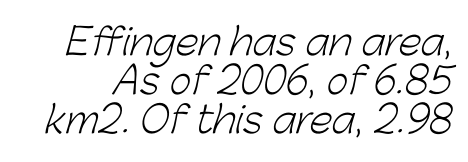
The image shows 37 px light sans-serif type; set tight line spacing (1.06x), normal letter spacing, not underlined; low stroke contrast and a medium x-height.
